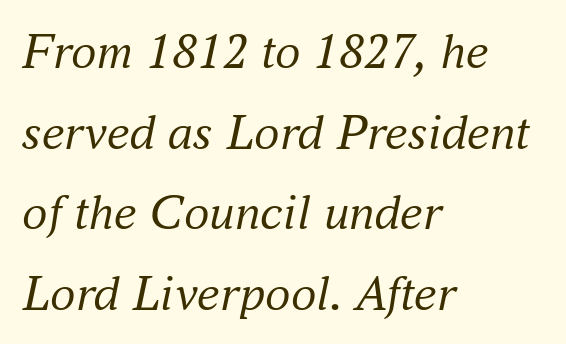
Q: Is the text bold? A: No.
Q: Is the text italic (slanted)? A: Yes, it leans right by about 16 degrees.
Q: Is the typeface a serif or a sans-serif typeface? A: Serif.
Q: Is the text underlined? A: No.
Q: How is the paragraph aligned? A: Left-aligned.
Q: Is the spacing between letters normal or unusually wide? A: Normal.
Q: Is the spacing between lines tight, normal or loose? A: Normal.
Q: Width (condensed, normal, or wide)? A: Normal.
Q: Stroke contrast? A: Medium.
Q: x-height? A: Small.
Q: Monospaced? A: No.
